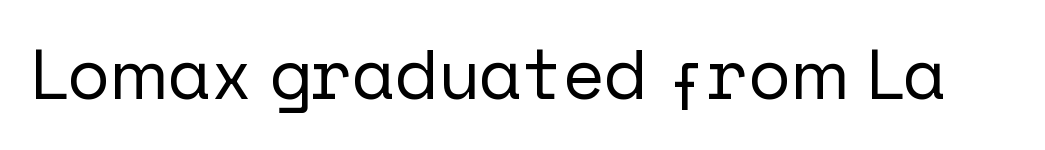
Grotesque or geometric, the face here clearly has no serifs. The space directly below the letters is spotless. Rendered with straight, roman letterforms. The type is set solid horizontally, with unmodified tracking.
